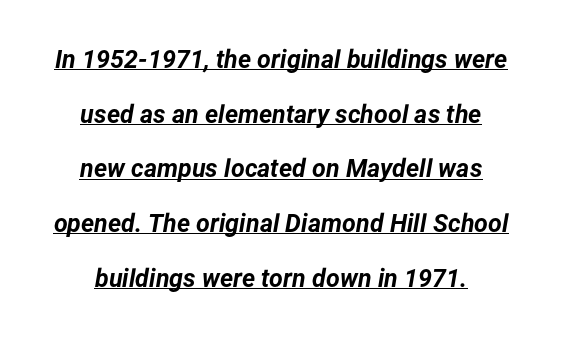
{"italic": "yes", "lean": "right", "slant_degrees": 12, "bold": "yes", "underline": "yes", "line_spacing": "loose", "line_spacing_ratio": 2.19, "letter_spacing": "normal", "letter_spacing_em": 0.0, "glyph_px": 25}
